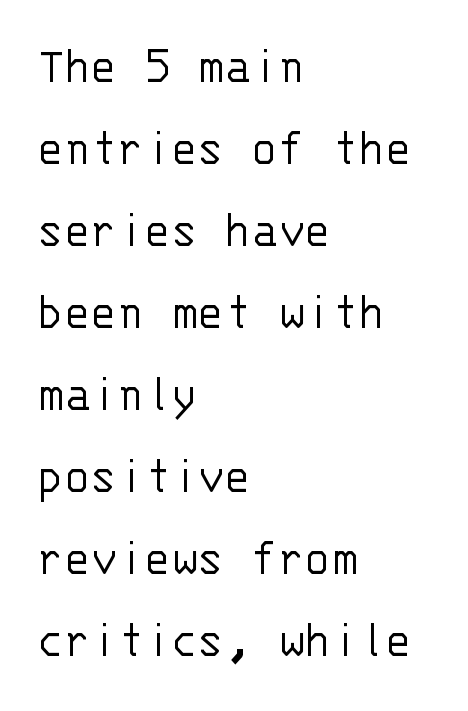
The image shows 55 px light sans-serif type, upright, monospaced; set left-aligned, normal line spacing (1.49x), normal letter spacing, not underlined; low stroke contrast and a large x-height.
